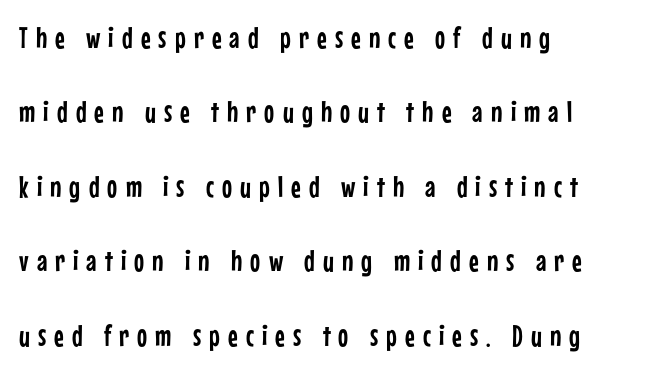
Unlike a traditional serif, this face leaves its strokes unadorned. The line texture is sparse and dotted thanks to wide tracking. Character widths vary here, with narrow letters taking less room than wide ones. Honestly, there is no underline to notice here at all. Notice how the stems are strictly vertical — no italics here.
